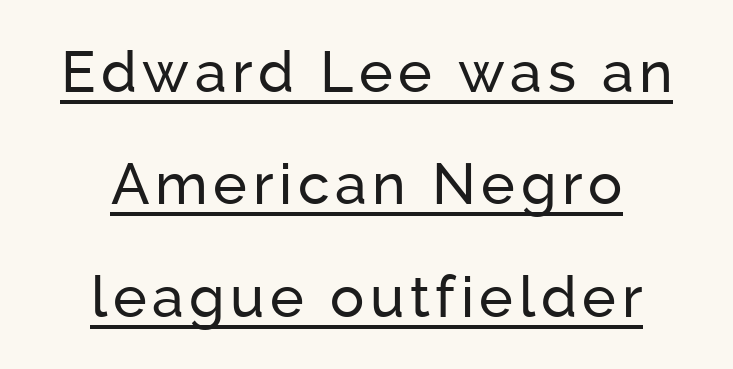
Notice how the stems are strictly vertical — no italics here. Regarding leading, the lines here are spaced well apart. Looks like regular typesetting: each glyph gets only the width it needs. Nope, no serifs anywhere on these letters. The passage is arranged like a title page — every line centered. Emphasis is given by a line drawn under the lettering.
